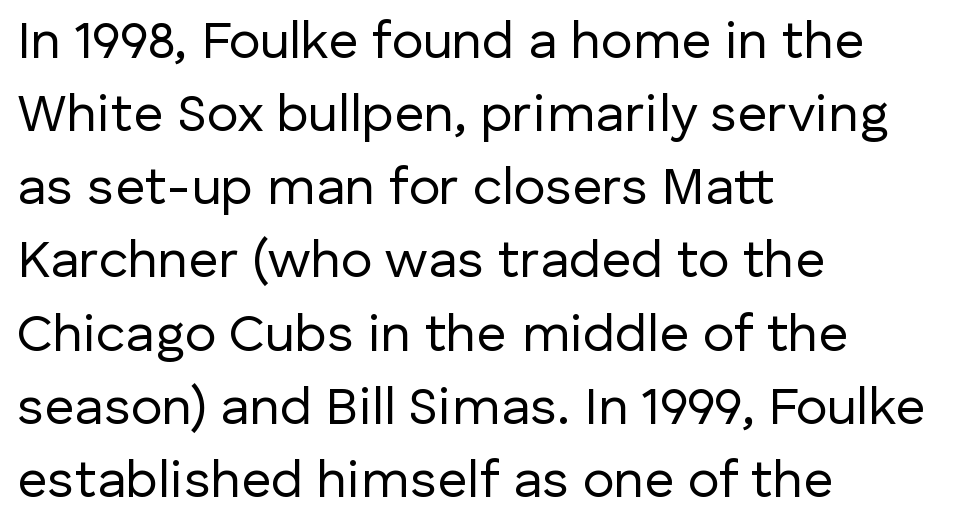
{"serif": "no", "italic": "no", "bold": "no", "weight": "regular", "width": "normal", "stroke_contrast": "low", "x_height": "medium", "monospaced": "no", "underline": "no", "align": "left", "line_spacing": "normal", "line_spacing_ratio": 1.38, "letter_spacing": "normal", "letter_spacing_em": 0.0, "glyph_px": 53}
